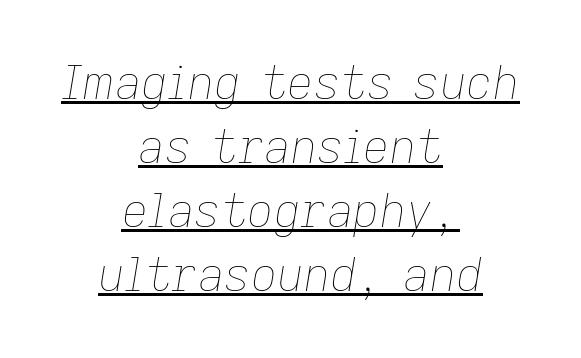
Caption: face not bold, strokes unweighted. Observe the lean: these are italic letterforms. In CSS terms this would be text-align: center. Standard letterfit; no display-style spreading of the glyphs. Underlining? Definitely there.
